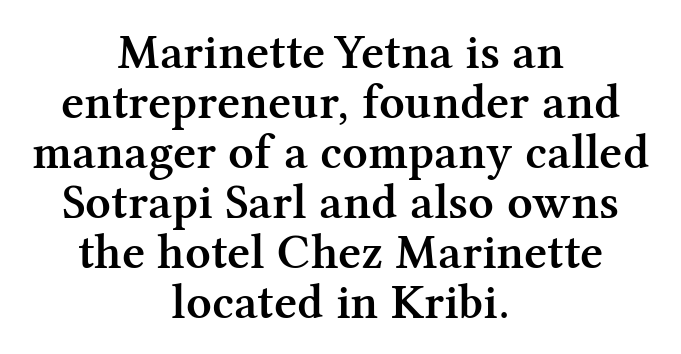
The passage shown is typed in a proportional face where columns would drift. Unlike a clean sans, this face finishes its strokes with serifs. Does extra space separate the letters? No, they use regular spacing. The axis of the letterforms is exactly vertical.
